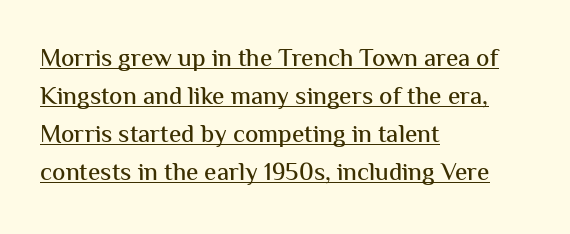
The image shows 25 px text type, upright; set left-aligned, normal line spacing (1.52x), normal letter spacing, underlined.
